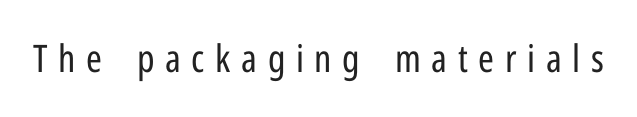
Q: Is the text bold? A: No.
Q: Is the text italic (slanted)? A: No, it is upright.
Q: Is the typeface a serif or a sans-serif typeface? A: Sans-serif.
Q: Is the text underlined? A: No.
Q: Is the spacing between letters normal or unusually wide? A: Unusually wide.
Q: Width (condensed, normal, or wide)? A: Condensed.
Q: Stroke contrast? A: Low.
Q: x-height? A: Medium.
Q: Monospaced? A: No.
